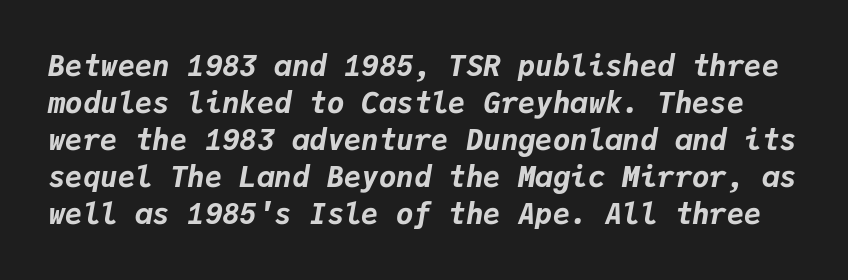
Successive baselines arrive at the customary interval. What weight is shown? A full bold with thick strokes. Rendered with sloped, italic letterforms. Nothing unusual about the tracking: characters are spaced as the font intends. A typesetter would call this monospace, since all characters share one set width.
